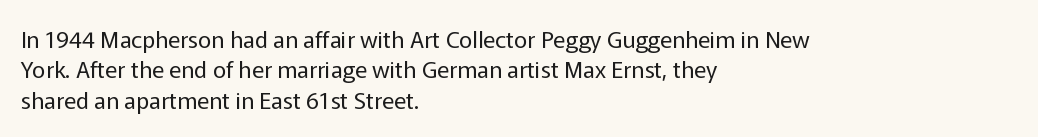
The space directly below the letters is spotless. Caption: standard tracking, unaltered. Vertically, the passage feels balanced, rows spaced as you'd expect. Does the lettering tilt? It doesn't — this is upright.
